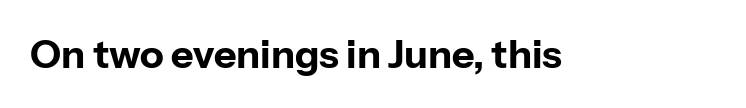
The face used here is rendered with its standard letterfit. Only glyphs here, with clear space below each row. Is this a fixed-width face? No — the glyphs have proportional, varying widths. Ordinary non-slanted type is in use. Thick stems and heavy bowls — unmistakably bold. The type family on display is of the sans-serif kind.
